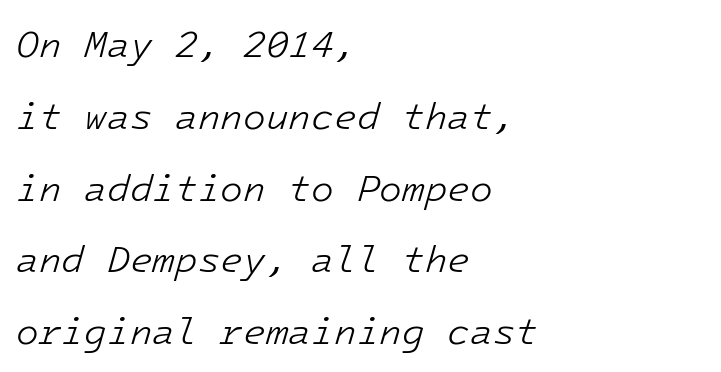
{"italic": "yes", "lean": "right", "slant_degrees": 16, "bold": "no", "weight": "light", "width": "normal", "stroke_contrast": "low", "x_height": "medium", "underline": "no", "align": "left", "line_spacing": "loose", "line_spacing_ratio": 1.94, "letter_spacing": "normal", "letter_spacing_em": 0.0, "glyph_px": 37}
